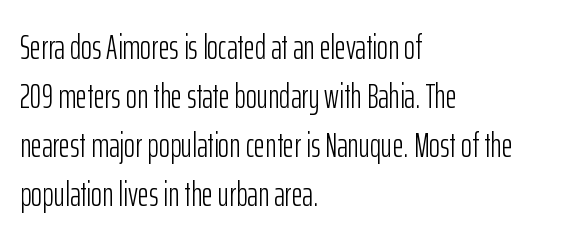
The image shows 34 px light, condensed sans-serif type, upright; set left-aligned, normal line spacing (1.44x), normal letter spacing, not underlined; low stroke contrast and a medium x-height.
